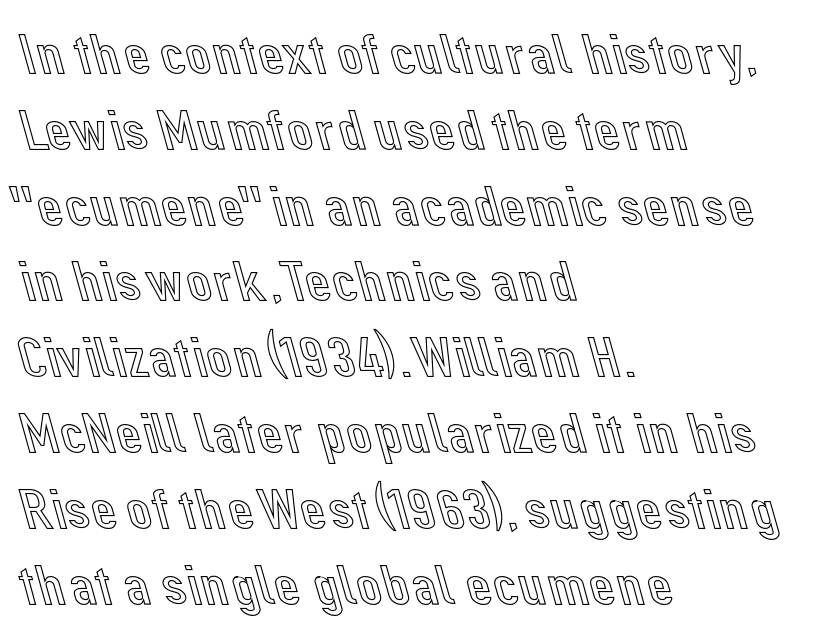
The rendering uses a moderate line-height, typical for paragraphs. These lines keep a tight, regular rhythm from letter to letter. The setting favours the left margin, as ordinary paragraphs usually do. The specimen omits any rule beneath the text block's lines. Is this a fixed-width face? No — the glyphs have proportional, varying widths.
